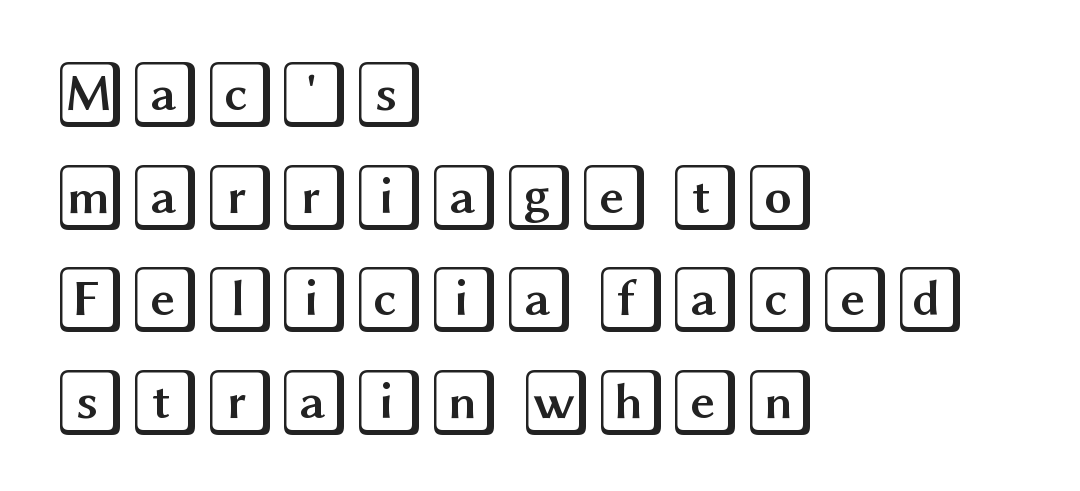
{"italic": "no", "width": "wide", "x_height": "large", "underline": "no", "align": "left", "line_spacing": "normal", "line_spacing_ratio": 1.51, "letter_spacing": "normal", "letter_spacing_em": 0.0, "glyph_px": 68}
